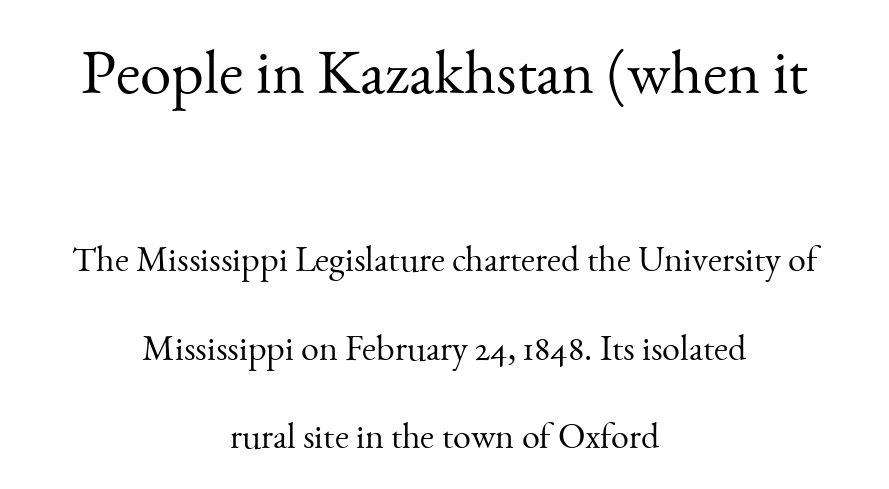
The rag falls on both sides of this text block equally. What kind of face is this? One with serifs. The passage shown begins with its larger block and ends with its smaller one. Summary of vertical rhythm: relaxed, with wide interline spacing.
